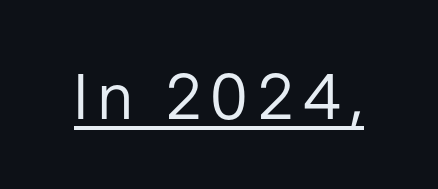
{"serif": "no", "italic": "no", "bold": "no", "weight": "regular", "width": "normal", "stroke_contrast": "low", "x_height": "medium", "monospaced": "no", "underline": "yes", "glyph_px": 63}
